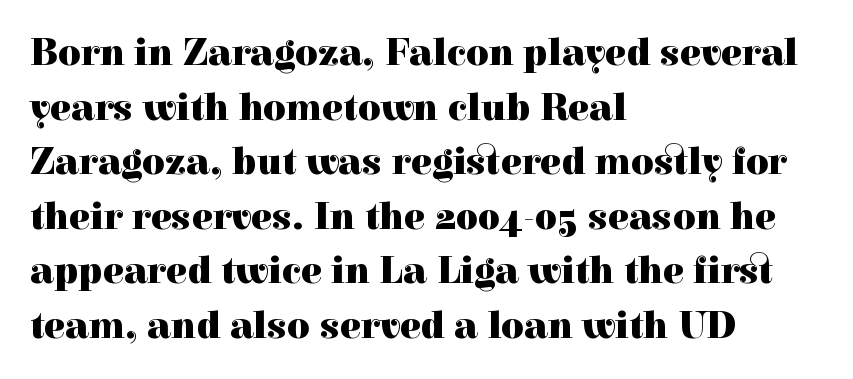
Do the characters align in a grid? No, the font is proportional. I'd describe the lettering as bold — thick and assertive. In terms of letterspacing, this is plain default setting. Ascenders rise straight up at ninety degrees. Visually the block forms a straight wall on the left and a jagged coastline on the right. The words here are not underlined.
